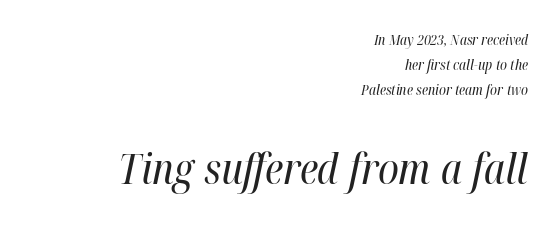
The glyphs look as if they've been sheared to an angle. The strip under each line holds only bare page. All the whitespace from short lines collects on the left. Weight: regular or lighter.
